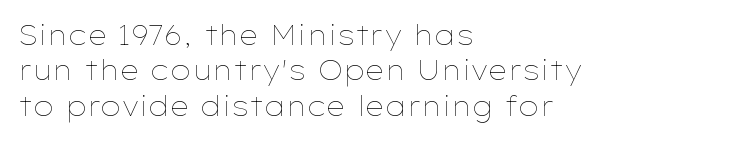
{"italic": "no", "bold": "no", "underline": "no", "align": "left", "line_spacing": "normal", "line_spacing_ratio": 1.31, "letter_spacing": "normal", "letter_spacing_em": 0.0, "glyph_px": 27}
